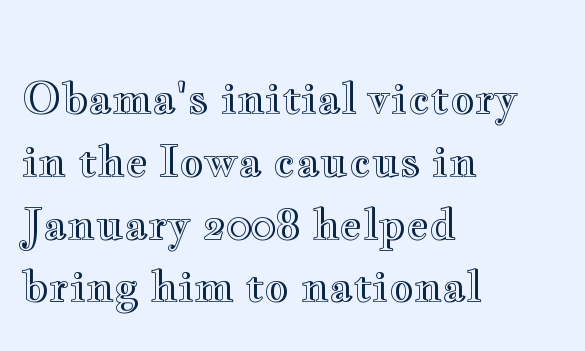
The image shows 43 px wide type, upright; set left-aligned, normal line spacing (1.46x), normal letter spacing, not underlined; a small x-height.
